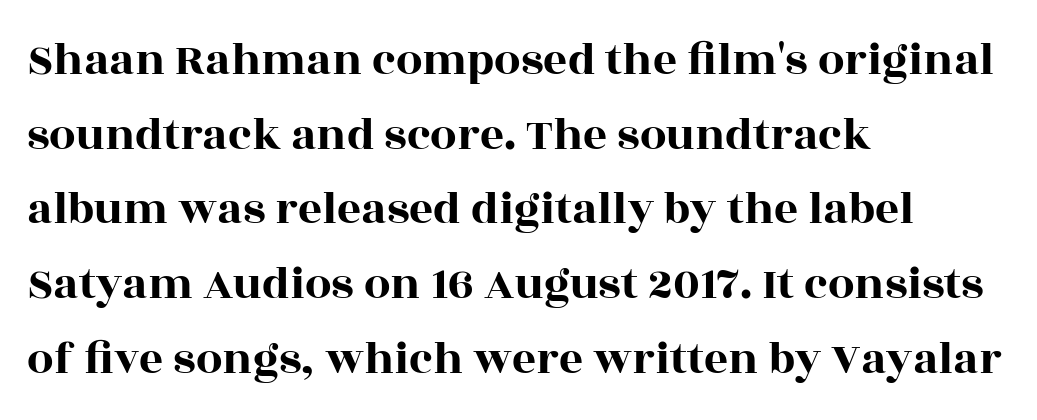
The image shows 47 px wide serif type, upright; set left-aligned, normal line spacing (1.59x), normal letter spacing, not underlined; a large x-height.
